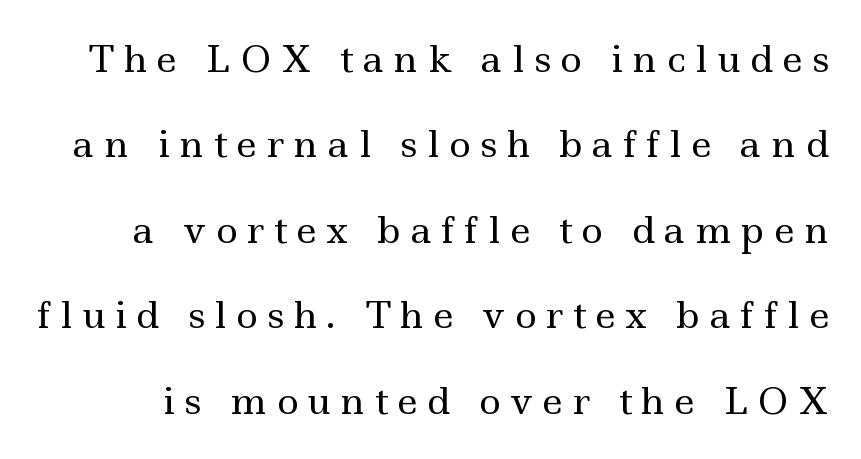
The image shows 37 px regular-weight, wide serif type, upright; set loose line spacing (2.31x), unusually wide letter spacing (+0.25 em), not underlined; a small x-height.
